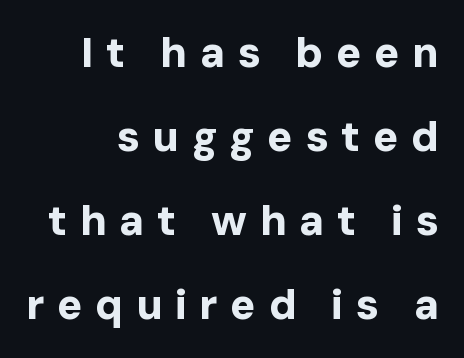
Q: Is the text bold? A: Yes.
Q: Is the text italic (slanted)? A: No, it is upright.
Q: Is the typeface a serif or a sans-serif typeface? A: Sans-serif.
Q: Is the text underlined? A: No.
Q: How is the paragraph aligned? A: Right-aligned.
Q: Is the spacing between letters normal or unusually wide? A: Unusually wide.
Q: Is the spacing between lines tight, normal or loose? A: Loose.
Q: Width (condensed, normal, or wide)? A: Normal.
Q: Stroke contrast? A: Low.
Q: x-height? A: Medium.
Q: Monospaced? A: No.
